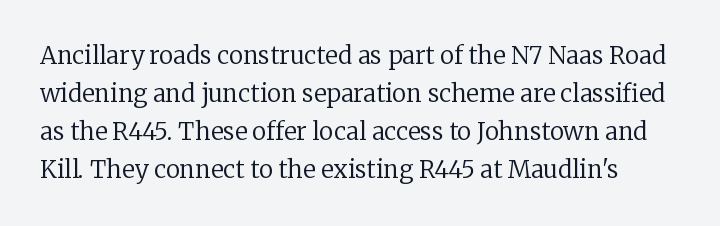
Q: Is the text bold? A: No.
Q: Is the text italic (slanted)? A: No, it is upright.
Q: Is the text underlined? A: No.
Q: Is the spacing between letters normal or unusually wide? A: Normal.
Q: Is the spacing between lines tight, normal or loose? A: Normal.
